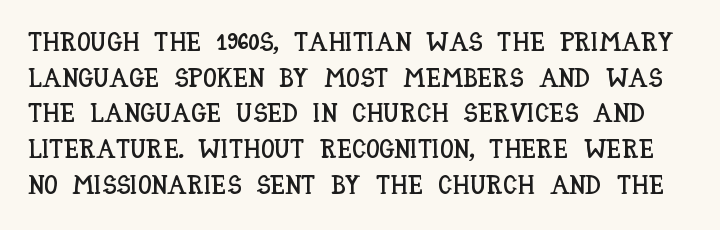
{"italic": "no", "underline": "no", "line_spacing": "normal", "line_spacing_ratio": 1.32, "letter_spacing": "normal", "letter_spacing_em": 0.0, "glyph_px": 27}
